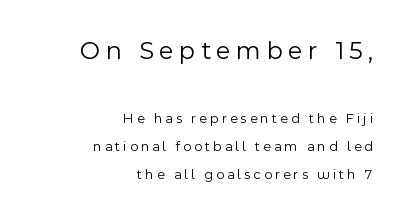
Q: Is the text bold? A: No.
Q: Is the text italic (slanted)? A: No, it is upright.
Q: Is the text underlined? A: No.
Q: How is the paragraph aligned? A: Right-aligned.
Q: Is the spacing between letters normal or unusually wide? A: Unusually wide.
Q: Is the spacing between lines tight, normal or loose? A: Loose.
Q: Which block of text is set in a larger size, the first (top) or the second (bottom)? A: The first (top) one.
